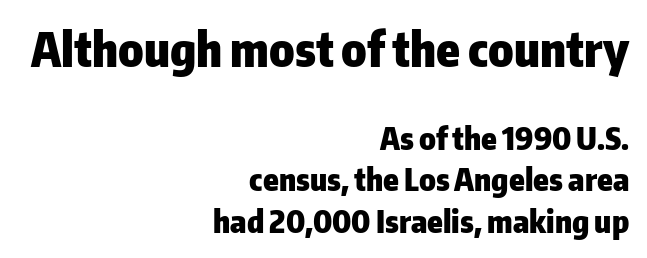
Q: Is the text bold? A: Yes.
Q: Is the text italic (slanted)? A: No, it is upright.
Q: Is the typeface a serif or a sans-serif typeface? A: Sans-serif.
Q: Is the text underlined? A: No.
Q: How is the paragraph aligned? A: Right-aligned.
Q: Is the spacing between letters normal or unusually wide? A: Normal.
Q: Is the spacing between lines tight, normal or loose? A: Normal.
Q: Which block of text is set in a larger size, the first (top) or the second (bottom)? A: The first (top) one.
Q: Width (condensed, normal, or wide)? A: Normal.
Q: Stroke contrast? A: Low.
Q: x-height? A: Medium.
Q: Monospaced? A: No.
